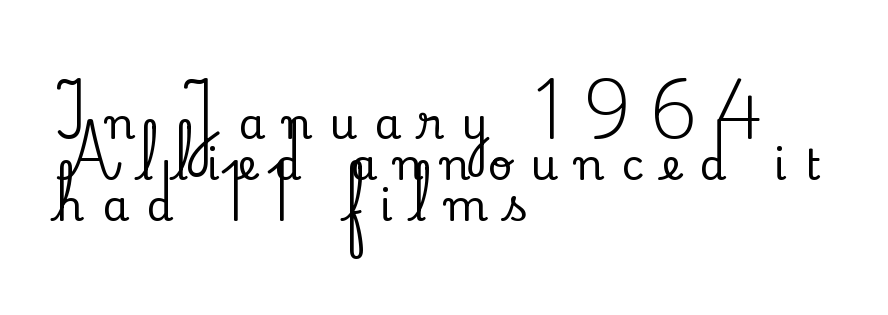
Q: Is the text italic (slanted)? A: No, it is upright.
Q: Is the typeface a serif or a sans-serif typeface? A: Serif.
Q: Is the text underlined? A: No.
Q: How is the paragraph aligned? A: Left-aligned.
Q: Is the spacing between letters normal or unusually wide? A: Unusually wide.
Q: Is the spacing between lines tight, normal or loose? A: Tight.
Q: Width (condensed, normal, or wide)? A: Normal.
Q: Stroke contrast? A: Low.
Q: x-height? A: Small.
Q: Monospaced? A: No.
